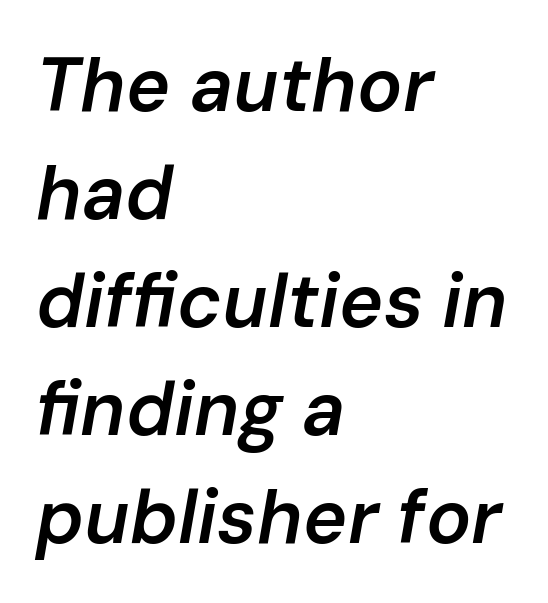
The image shows 75 px semibold type, italic (leaning right); set left-aligned, normal line spacing (1.44x), normal letter spacing, not underlined; low stroke contrast and a medium x-height.
